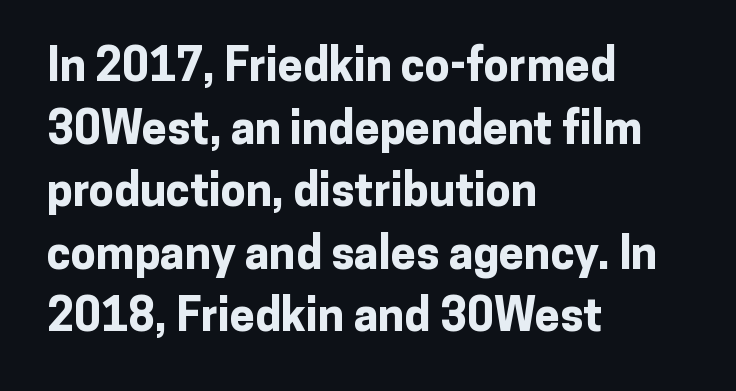
The image shows 45 px bold sans-serif type, upright; set left-aligned, normal line spacing (1.39x), normal letter spacing, not underlined; low stroke contrast and a medium x-height.
